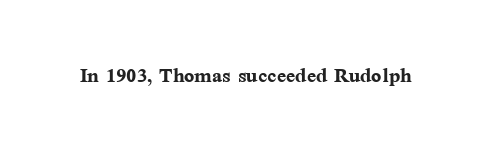
The image shows 27 px bold type, upright; set normal letter spacing, not underlined.
